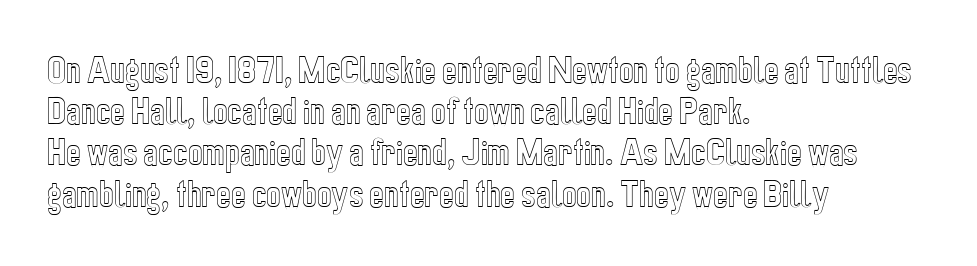
{"italic": "no", "width": "condensed", "x_height": "medium", "monospaced": "no", "underline": "no", "align": "left", "line_spacing": "normal", "line_spacing_ratio": 1.33, "letter_spacing": "normal", "letter_spacing_em": 0.0, "glyph_px": 31}
